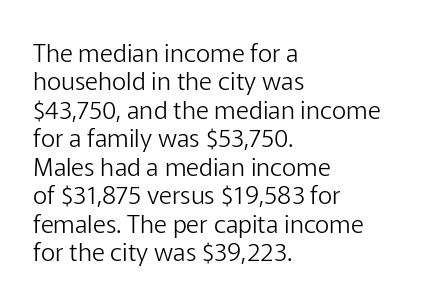
Q: Is the text bold? A: No.
Q: Is the text italic (slanted)? A: No, it is upright.
Q: Is the text underlined? A: No.
Q: How is the paragraph aligned? A: Left-aligned.
Q: Is the spacing between letters normal or unusually wide? A: Normal.
Q: Is the spacing between lines tight, normal or loose? A: Tight.
